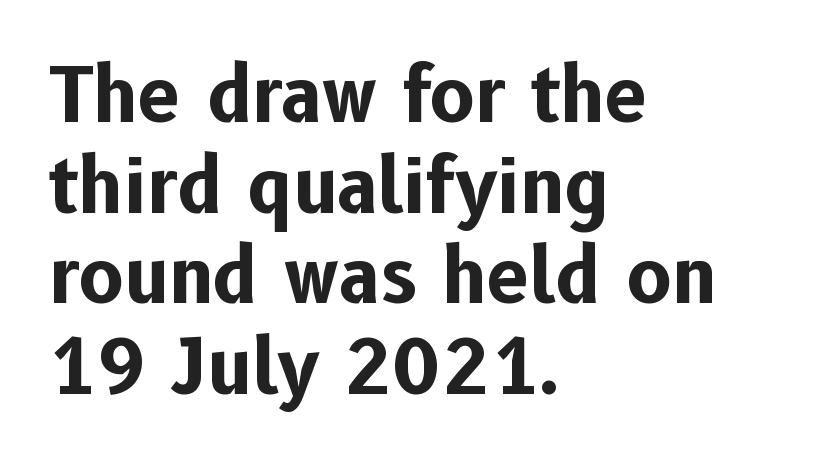
The image shows 75 px bold sans-serif type, upright; set left-aligned, line spacing 1.21x, normal letter spacing, not underlined; low stroke contrast and a medium x-height.
